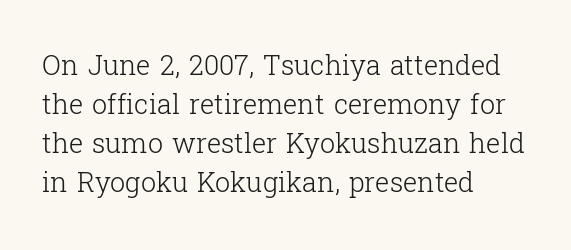
{"italic": "no", "bold": "no", "underline": "no", "align": "left", "line_spacing": "normal", "line_spacing_ratio": 1.44, "letter_spacing": "normal", "letter_spacing_em": 0.0, "glyph_px": 27}
